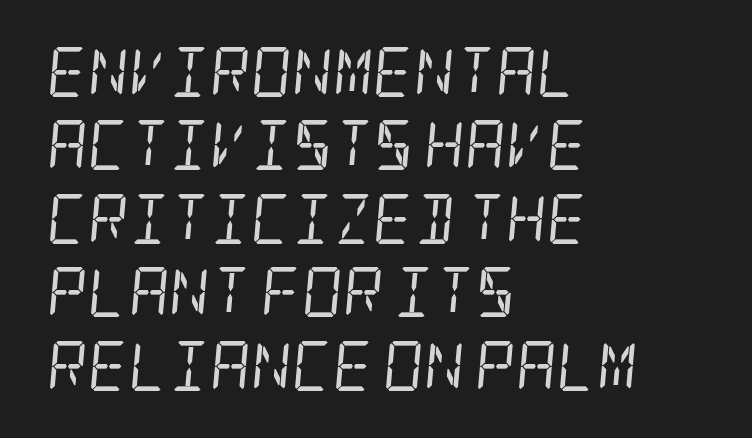
Q: Is the text bold? A: No.
Q: Is the text italic (slanted)? A: Yes, it leans right by about 5 degrees.
Q: Is the typeface a serif or a sans-serif typeface? A: Serif.
Q: Is the text underlined? A: No.
Q: How is the paragraph aligned? A: Left-aligned.
Q: Is the spacing between letters normal or unusually wide? A: Normal.
Q: Is the spacing between lines tight, normal or loose? A: Normal.
Q: Width (condensed, normal, or wide)? A: Condensed.
Q: Stroke contrast? A: Low.
Q: x-height? A: Large.
